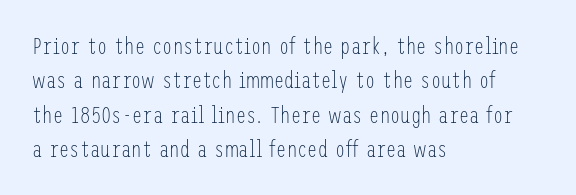
The image shows 23 px text type, upright; set left-aligned, normal line spacing (1.5x), normal letter spacing, not underlined.
